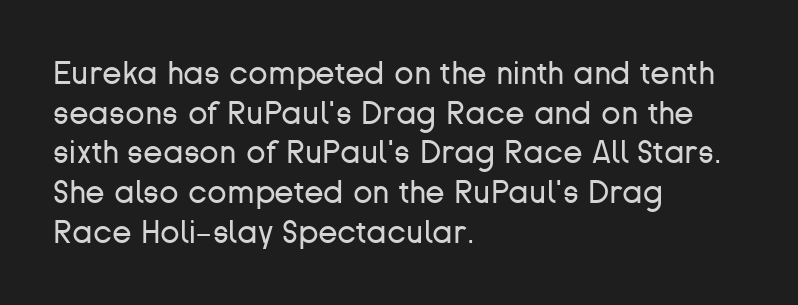
Q: Is the text bold? A: No.
Q: Is the text italic (slanted)? A: No, it is upright.
Q: Is the typeface a serif or a sans-serif typeface? A: Sans-serif.
Q: Is the text underlined? A: No.
Q: How is the paragraph aligned? A: Left-aligned.
Q: Is the spacing between letters normal or unusually wide? A: Normal.
Q: Width (condensed, normal, or wide)? A: Normal.
Q: Stroke contrast? A: Low.
Q: x-height? A: Medium.
Q: Monospaced? A: No.
